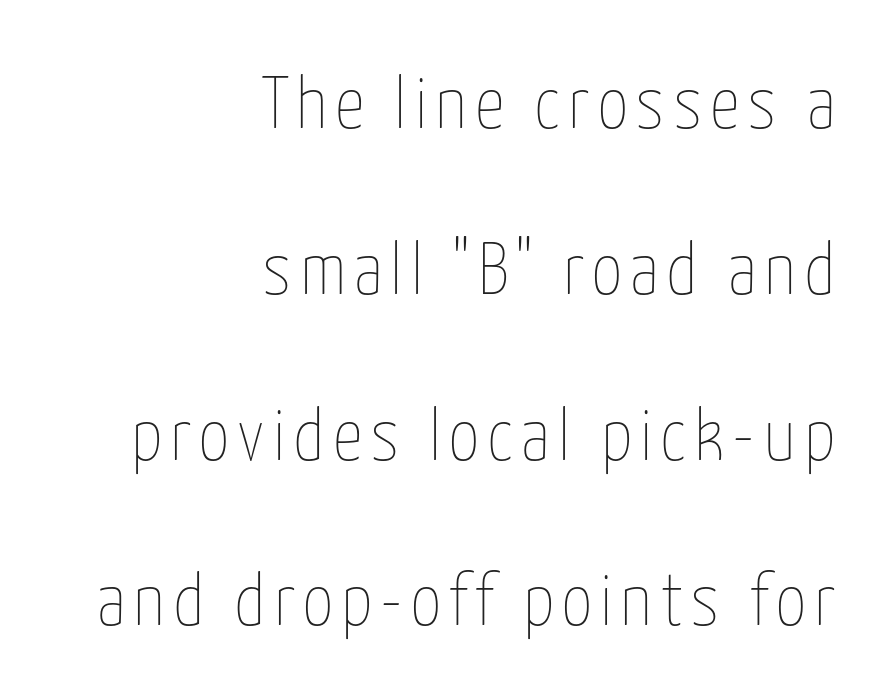
{"italic": "no", "bold": "no", "weight": "thin", "width": "condensed", "stroke_contrast": "low", "x_height": "medium", "monospaced": "no", "underline": "no", "align": "right", "line_spacing": "loose", "line_spacing_ratio": 2.24, "glyph_px": 74}
